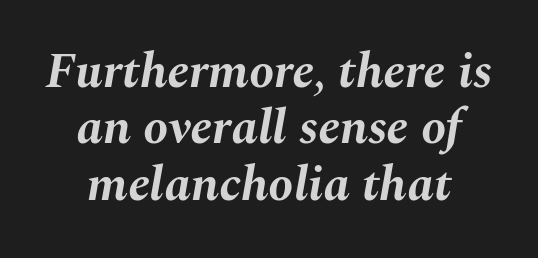
{"italic": "yes", "lean": "right", "slant_degrees": 10, "bold": "yes", "weight": "bold", "width": "normal", "stroke_contrast": "medium", "x_height": "medium", "monospaced": "no", "underline": "no", "align": "center", "line_spacing": "tight", "line_spacing_ratio": 1.13, "letter_spacing": "normal", "letter_spacing_em": 0.0, "glyph_px": 50}
